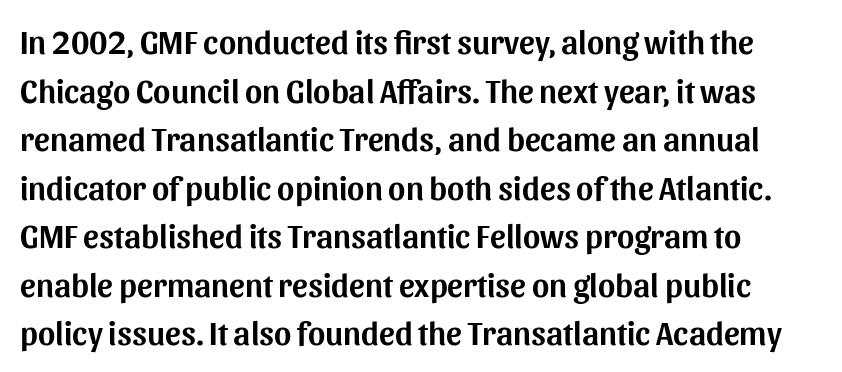
{"serif": "no", "italic": "no", "width": "normal", "stroke_contrast": "medium", "x_height": "medium", "monospaced": "no", "underline": "no", "align": "left", "line_spacing": "normal", "line_spacing_ratio": 1.47, "letter_spacing": "normal", "letter_spacing_em": 0.0, "glyph_px": 33}
